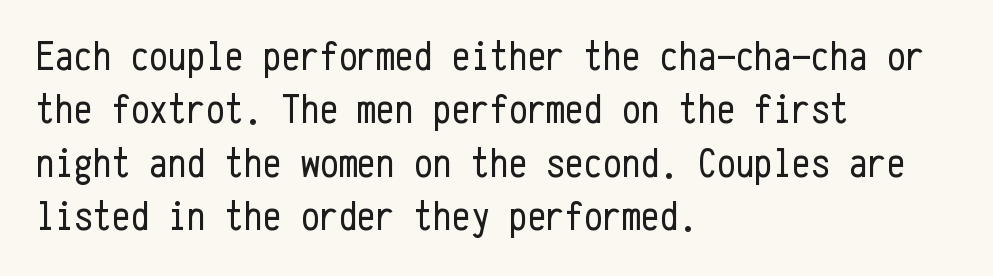
Q: Is the text bold? A: No.
Q: Is the text italic (slanted)? A: No, it is upright.
Q: Is the typeface a serif or a sans-serif typeface? A: Sans-serif.
Q: Is the text underlined? A: No.
Q: How is the paragraph aligned? A: Left-aligned.
Q: Is the spacing between letters normal or unusually wide? A: Normal.
Q: Is the spacing between lines tight, normal or loose? A: Normal.
Q: Width (condensed, normal, or wide)? A: Condensed.
Q: Stroke contrast? A: Low.
Q: x-height? A: Medium.
Q: Monospaced? A: Yes.
